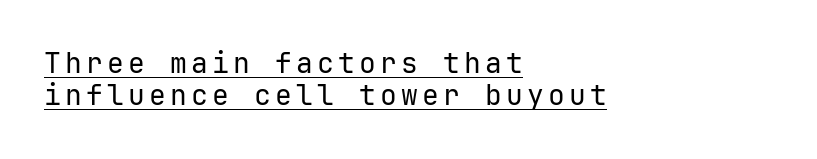
The space between consecutive lines is stingy. Unlike a traditional serif, this face leaves its strokes unadorned. Underlined type. Bold? No — there's no thickening of the strokes. Does the lettering tilt? It doesn't — this is upright. The compositor pushed each line to the left boundary.
